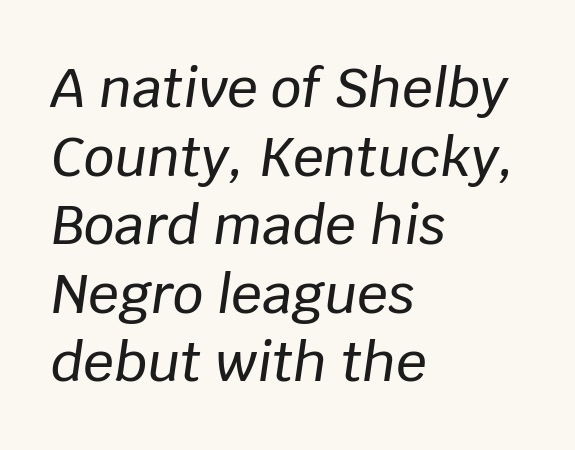
Does the copy run flush right? No — it runs flush left. Compared with typical body copy, the letter spacing here is the same. Successive baselines arrive at the customary interval. The rendering uses natural spacing where letterforms have individual widths. Would a proofreader flag this as italicized? Yes. The area under the type is left untouched.
